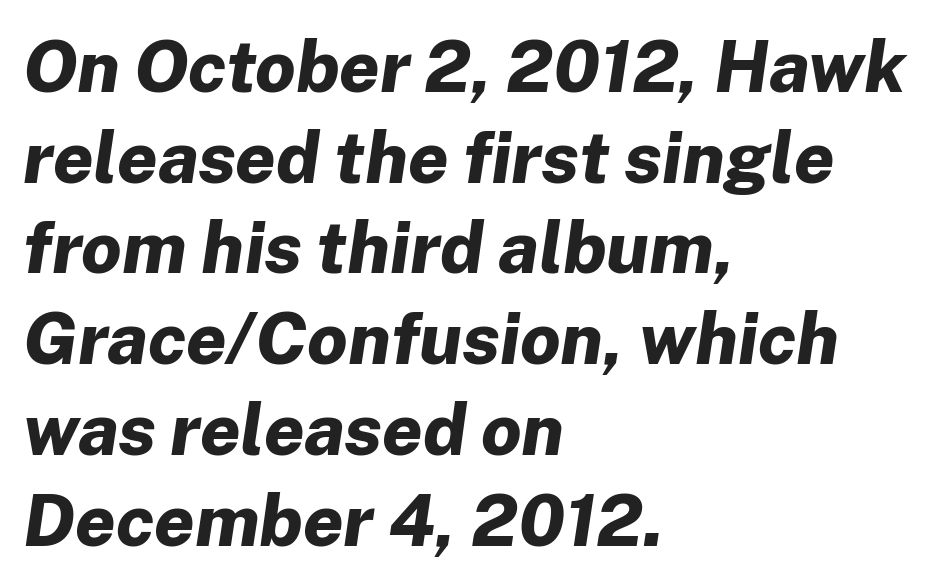
The image shows 72 px bold type, italic (leaning right); set left-aligned, normal line spacing (1.26x), normal letter spacing, not underlined; low stroke contrast and a medium x-height.
